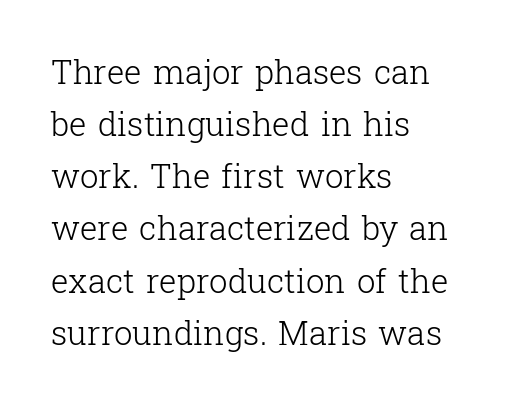
{"serif": "yes", "italic": "no", "bold": "no", "weight": "light", "width": "normal", "stroke_contrast": "low", "x_height": "medium", "monospaced": "no", "underline": "no", "align": "left", "line_spacing": "normal", "line_spacing_ratio": 1.58, "letter_spacing": "normal", "letter_spacing_em": 0.0, "glyph_px": 33}
